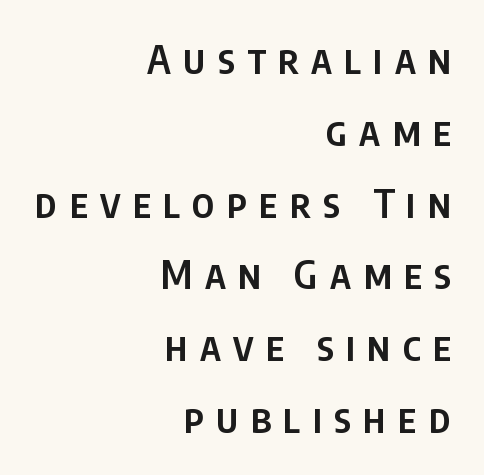
Q: Is the text bold? A: Semi-bold.
Q: Is the text italic (slanted)? A: No, it is upright.
Q: Is the typeface a serif or a sans-serif typeface? A: Sans-serif.
Q: Is the text underlined? A: No.
Q: How is the paragraph aligned? A: Right-aligned.
Q: Is the spacing between letters normal or unusually wide? A: Unusually wide.
Q: Width (condensed, normal, or wide)? A: Condensed.
Q: Stroke contrast? A: Low.
Q: x-height? A: Large.
Q: Monospaced? A: No.
